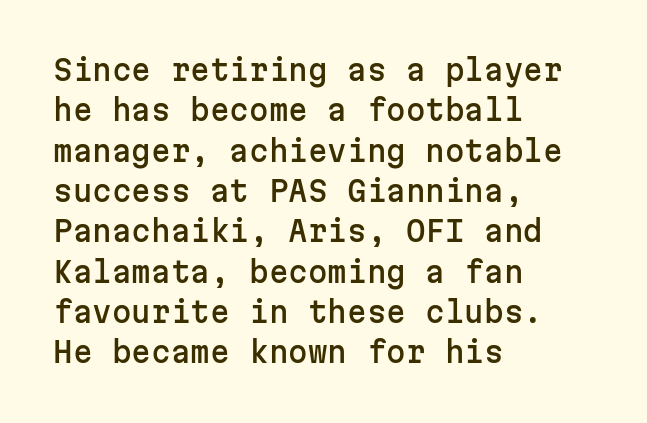
{"serif": "no", "italic": "no", "width": "normal", "stroke_contrast": "low", "x_height": "medium", "monospaced": "yes", "underline": "no", "align": "left", "line_spacing": "normal", "line_spacing_ratio": 1.44, "letter_spacing": "normal", "letter_spacing_em": 0.0, "glyph_px": 28}
